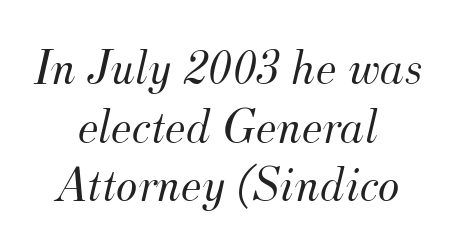
Q: Is the text bold? A: No.
Q: Is the text italic (slanted)? A: Yes, it leans right by about 12 degrees.
Q: Is the typeface a serif or a sans-serif typeface? A: Serif.
Q: Is the text underlined? A: No.
Q: How is the paragraph aligned? A: Centered.
Q: Is the spacing between letters normal or unusually wide? A: Normal.
Q: Is the spacing between lines tight, normal or loose? A: Tight.
Q: Width (condensed, normal, or wide)? A: Normal.
Q: Stroke contrast? A: Medium.
Q: x-height? A: Small.
Q: Monospaced? A: No.
